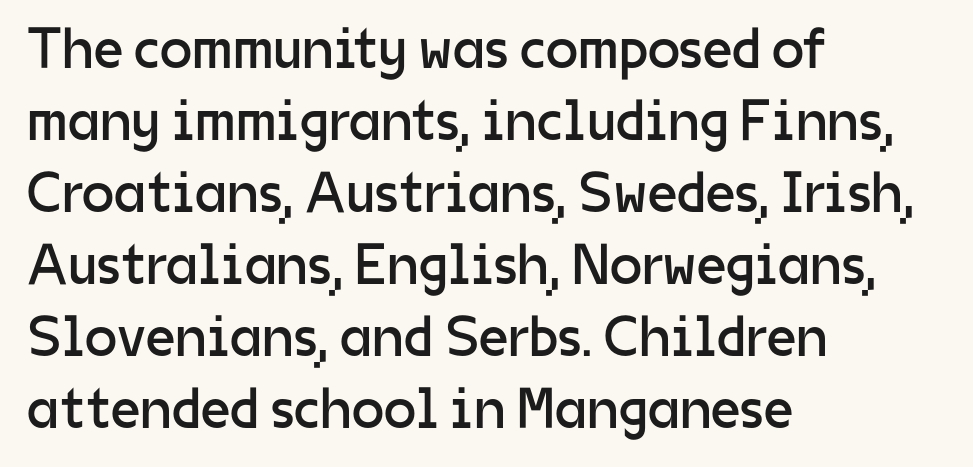
{"serif": "no", "italic": "no", "bold": "no", "weight": "regular", "width": "normal", "stroke_contrast": "low", "x_height": "medium", "monospaced": "no", "underline": "no", "align": "left", "line_spacing_ratio": 1.24, "letter_spacing": "normal", "letter_spacing_em": 0.0, "glyph_px": 58}
